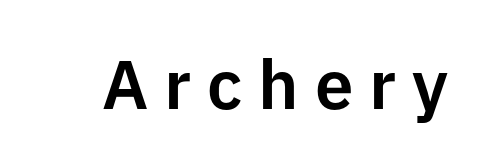
Q: Is the text italic (slanted)? A: No, it is upright.
Q: Is the typeface a serif or a sans-serif typeface? A: Sans-serif.
Q: Is the text underlined? A: No.
Q: Is the spacing between letters normal or unusually wide? A: Unusually wide.
Q: Width (condensed, normal, or wide)? A: Normal.
Q: Stroke contrast? A: Low.
Q: x-height? A: Medium.
Q: Monospaced? A: No.
